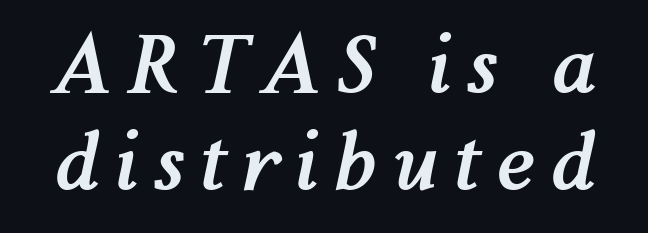
The image shows 78 px semibold type, italic (leaning right); set line spacing 1.24x, unusually wide letter spacing (+0.2 em), not underlined; medium stroke contrast and a medium x-height.
